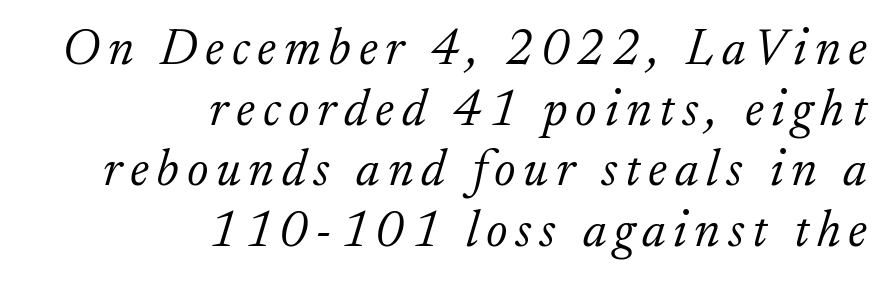
Q: Is the text bold? A: No.
Q: Is the text italic (slanted)? A: Yes, it leans right by about 17 degrees.
Q: Is the typeface a serif or a sans-serif typeface? A: Serif.
Q: Is the text underlined? A: No.
Q: How is the paragraph aligned? A: Right-aligned.
Q: Width (condensed, normal, or wide)? A: Normal.
Q: Stroke contrast? A: Low.
Q: x-height? A: Small.
Q: Monospaced? A: No.
